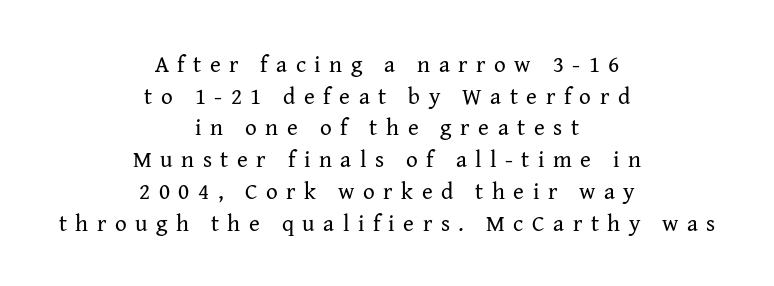
{"italic": "no", "bold": "no", "underline": "no", "align": "center", "line_spacing": "normal", "line_spacing_ratio": 1.38, "letter_spacing": "wide", "letter_spacing_em": 0.37, "glyph_px": 23}
